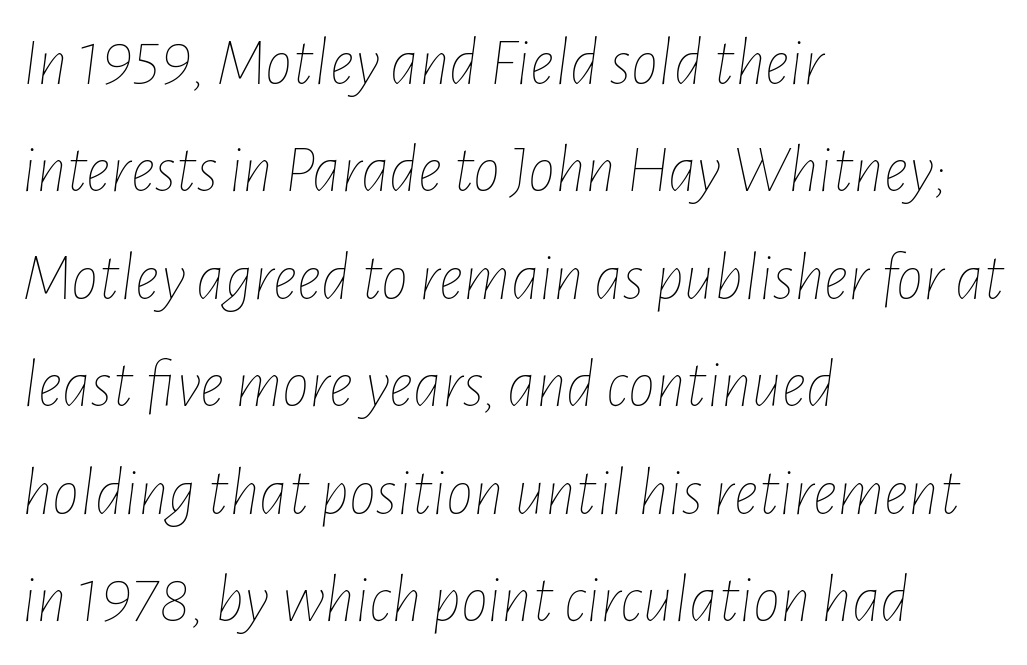
The image shows 68 px thin, condensed type, italic (leaning right); set left-aligned, normal line spacing (1.58x), normal letter spacing, not underlined; low stroke contrast and a medium x-height.
